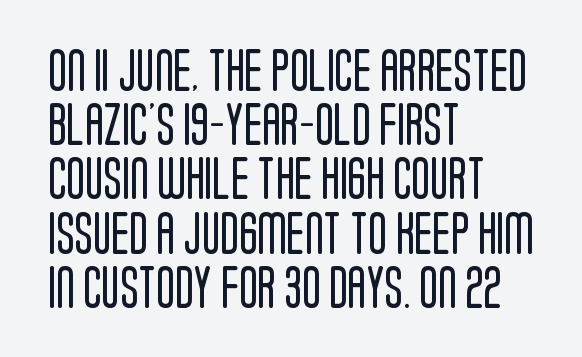
Q: Is the text bold? A: No.
Q: Is the text italic (slanted)? A: No, it is upright.
Q: Is the typeface a serif or a sans-serif typeface? A: Sans-serif.
Q: Is the text underlined? A: No.
Q: How is the paragraph aligned? A: Left-aligned.
Q: Is the spacing between letters normal or unusually wide? A: Normal.
Q: Is the spacing between lines tight, normal or loose? A: Normal.
Q: Width (condensed, normal, or wide)? A: Condensed.
Q: Stroke contrast? A: Low.
Q: x-height? A: Large.
Q: Monospaced? A: No.
